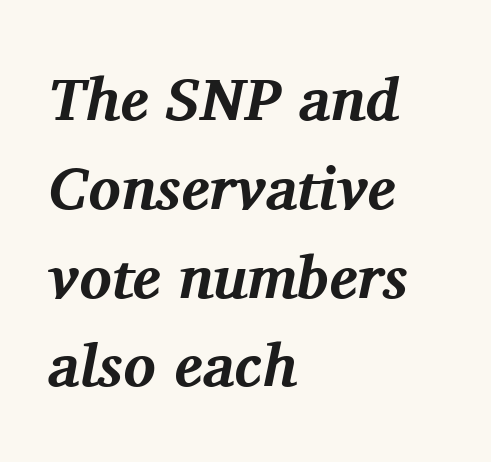
Q: Is the text bold? A: Yes.
Q: Is the text italic (slanted)? A: Yes, it leans right by about 11 degrees.
Q: Is the typeface a serif or a sans-serif typeface? A: Serif.
Q: Is the text underlined? A: No.
Q: How is the paragraph aligned? A: Left-aligned.
Q: Is the spacing between letters normal or unusually wide? A: Normal.
Q: Is the spacing between lines tight, normal or loose? A: Normal.
Q: Width (condensed, normal, or wide)? A: Normal.
Q: Stroke contrast? A: Medium.
Q: x-height? A: Medium.
Q: Monospaced? A: No.
